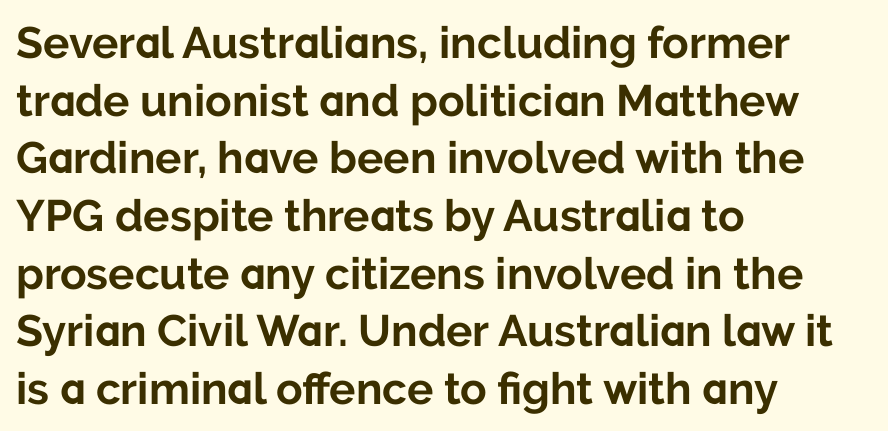
The lettering holds an erect, upright posture throughout. What stands out about the letter spacing? Nothing — it is the standard amount. The passage shown is typed in a proportional face where columns would drift. The strip under each line holds only bare page.
